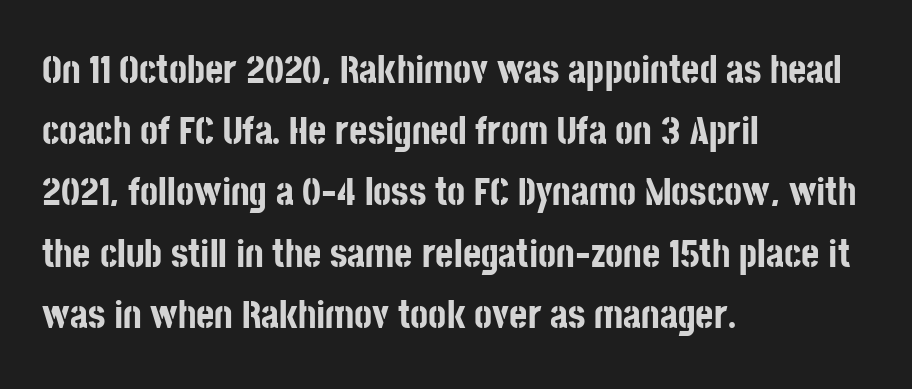
{"serif": "no", "italic": "no", "bold": "yes", "weight": "bold", "width": "condensed", "stroke_contrast": "low", "x_height": "large", "monospaced": "no", "underline": "no", "align": "left", "line_spacing": "normal", "line_spacing_ratio": 1.57, "letter_spacing": "normal", "letter_spacing_em": 0.0, "glyph_px": 39}
